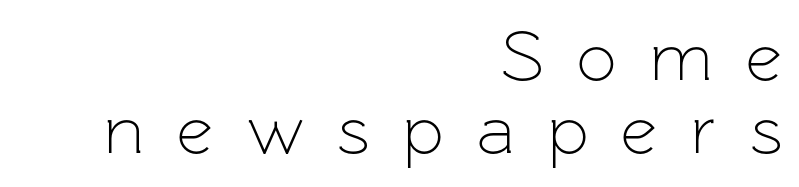
The passage shown has open, widely tracked lettering throughout. Style check: upright. Regarding leading, the lines here are crowded together. The strip under each line holds only bare page. Weight class: somewhere from thin through regular. One-word summary of the alignment: right.
